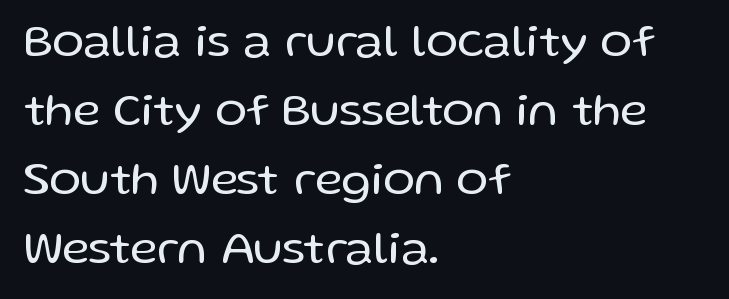
Q: Is the text bold? A: No.
Q: Is the text italic (slanted)? A: No, it is upright.
Q: Is the typeface a serif or a sans-serif typeface? A: Sans-serif.
Q: Is the text underlined? A: No.
Q: How is the paragraph aligned? A: Left-aligned.
Q: Is the spacing between letters normal or unusually wide? A: Normal.
Q: Is the spacing between lines tight, normal or loose? A: Normal.
Q: Width (condensed, normal, or wide)? A: Normal.
Q: Stroke contrast? A: Low.
Q: x-height? A: Medium.
Q: Monospaced? A: No.
